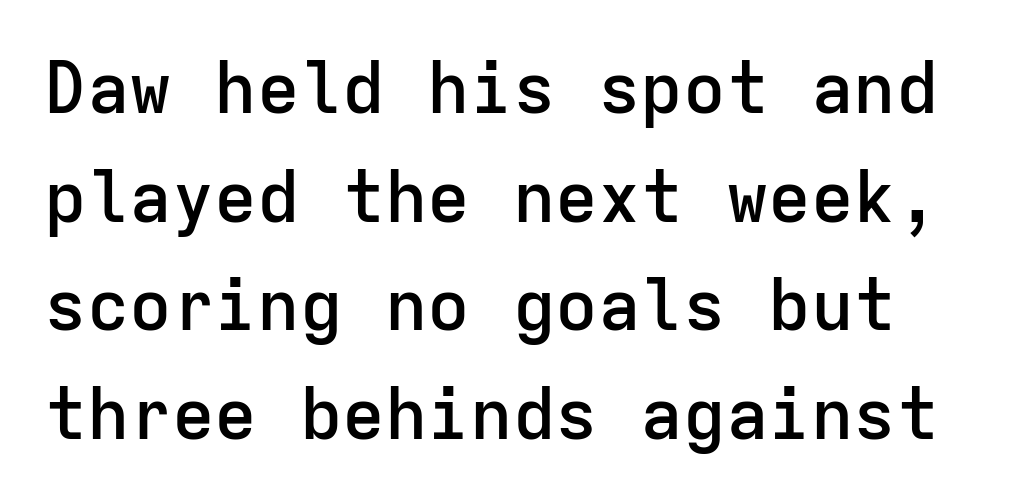
{"serif": "no", "italic": "no", "bold": "semi", "weight": "semibold", "width": "normal", "stroke_contrast": "low", "x_height": "medium", "monospaced": "yes", "underline": "no", "line_spacing": "normal", "line_spacing_ratio": 1.53, "letter_spacing": "normal", "letter_spacing_em": 0.0, "glyph_px": 71}
